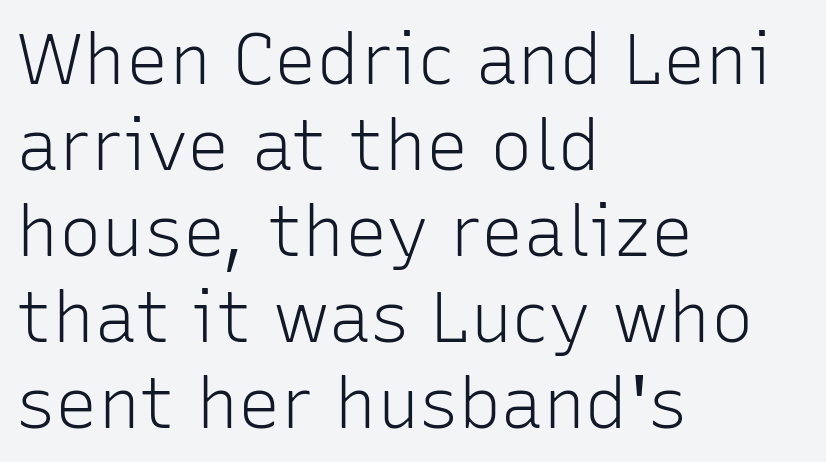
{"serif": "no", "italic": "no", "bold": "no", "weight": "light", "width": "normal", "stroke_contrast": "low", "x_height": "medium", "monospaced": "no", "underline": "no", "align": "left", "line_spacing_ratio": 1.21, "letter_spacing": "normal", "letter_spacing_em": 0.0, "glyph_px": 71}
